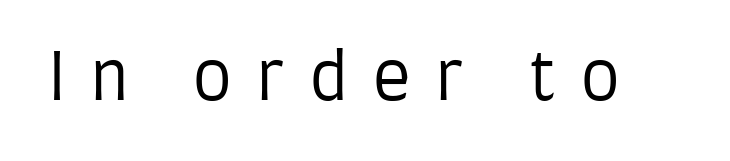
The image shows 64 px regular-weight, condensed sans-serif type, upright; set unusually wide letter spacing (+0.37 em), not underlined; low stroke contrast and a large x-height.
